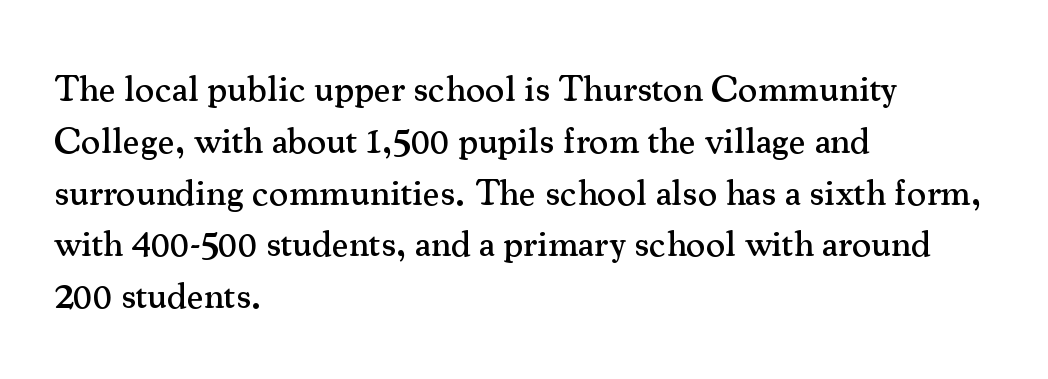
Q: Is the text italic (slanted)? A: No, it is upright.
Q: Is the typeface a serif or a sans-serif typeface? A: Serif.
Q: Is the text underlined? A: No.
Q: How is the paragraph aligned? A: Left-aligned.
Q: Is the spacing between letters normal or unusually wide? A: Normal.
Q: Is the spacing between lines tight, normal or loose? A: Normal.
Q: Width (condensed, normal, or wide)? A: Normal.
Q: Stroke contrast? A: Medium.
Q: x-height? A: Small.
Q: Monospaced? A: No.
